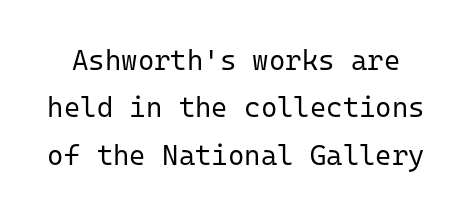
The rows are spaced the way most documents space them. Stems and bowls with no extra thickness — not bold. Is this a fixed-width face? Yes — each glyph sits in an identical cell. Tall strokes in this sample are plumb rather than angled. Letterform terminals end flat and unadorned throughout the passage.
